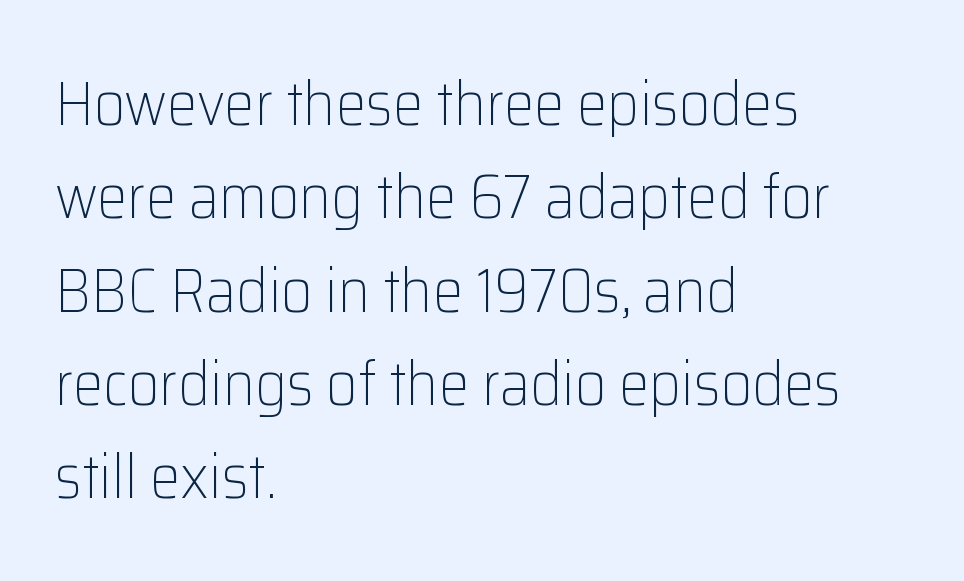
The image shows 61 px light sans-serif type, upright; set left-aligned, normal line spacing (1.53x), normal letter spacing, not underlined; low stroke contrast and a medium x-height.
